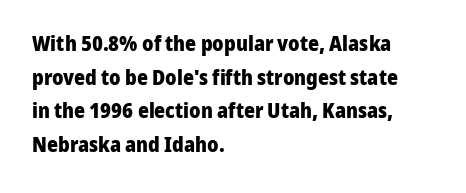
This sample uses plain, unmodified letter spacing. The lines are quadded left. If you measured baseline to baseline, you'd find a middling distance. A dark, heavy texture on the line: the type is bold. Unmarked baselines from the first word to the last.
